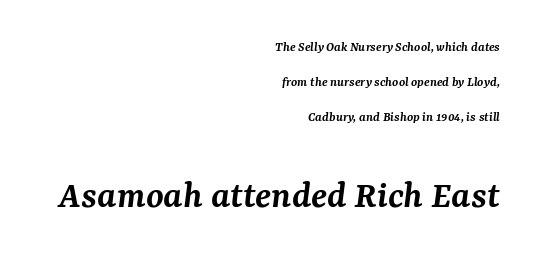
Q: Is the text bold? A: Semi-bold.
Q: Is the text italic (slanted)? A: Yes, it leans right by about 7 degrees.
Q: Is the typeface a serif or a sans-serif typeface? A: Serif.
Q: Is the text underlined? A: No.
Q: How is the paragraph aligned? A: Right-aligned.
Q: Is the spacing between letters normal or unusually wide? A: Normal.
Q: Is the spacing between lines tight, normal or loose? A: Loose.
Q: Which block of text is set in a larger size, the first (top) or the second (bottom)? A: The second (bottom) one.
Q: Width (condensed, normal, or wide)? A: Normal.
Q: Stroke contrast? A: Medium.
Q: x-height? A: Medium.
Q: Monospaced? A: No.
